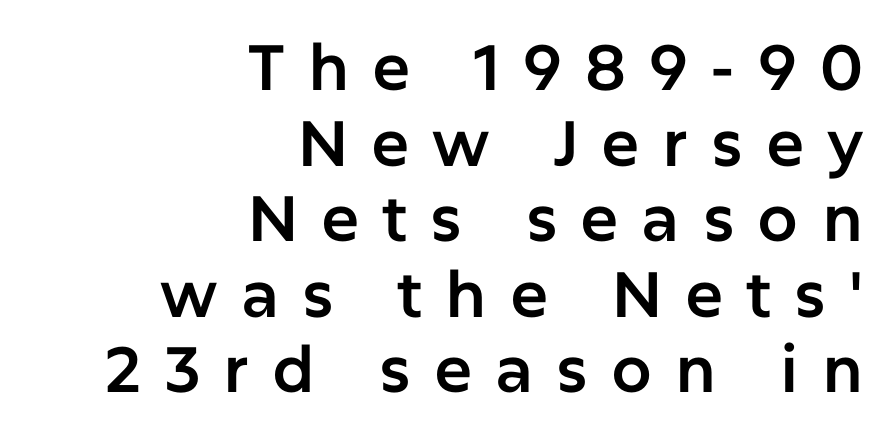
The image shows 64 px sans-serif type, upright; set right-aligned, line spacing 1.18x, unusually wide letter spacing (+0.36 em), not underlined; low stroke contrast and a medium x-height.
